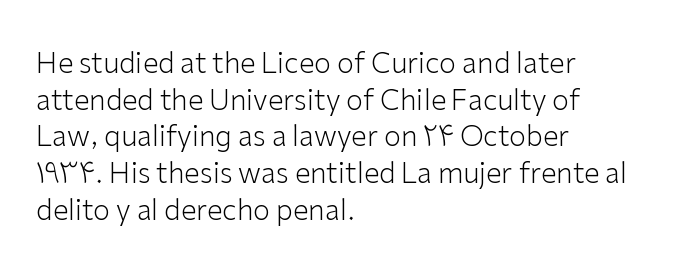
{"serif": "no", "italic": "no", "bold": "no", "weight": "light", "width": "normal", "stroke_contrast": "low", "x_height": "medium", "monospaced": "no", "underline": "no", "align": "left", "line_spacing": "normal", "line_spacing_ratio": 1.31, "letter_spacing": "normal", "letter_spacing_em": 0.0, "glyph_px": 28}
